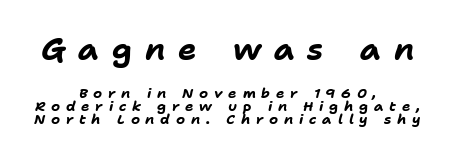
Q: Is the text bold? A: Yes.
Q: Is the text italic (slanted)? A: Yes, it leans right by about 11 degrees.
Q: Is the text underlined? A: No.
Q: How is the paragraph aligned? A: Centered.
Q: Is the spacing between letters normal or unusually wide? A: Unusually wide.
Q: Is the spacing between lines tight, normal or loose? A: Tight.
Q: Which block of text is set in a larger size, the first (top) or the second (bottom)? A: The first (top) one.
Q: Width (condensed, normal, or wide)? A: Normal.
Q: Stroke contrast? A: Low.
Q: x-height? A: Medium.
Q: Monospaced? A: No.
